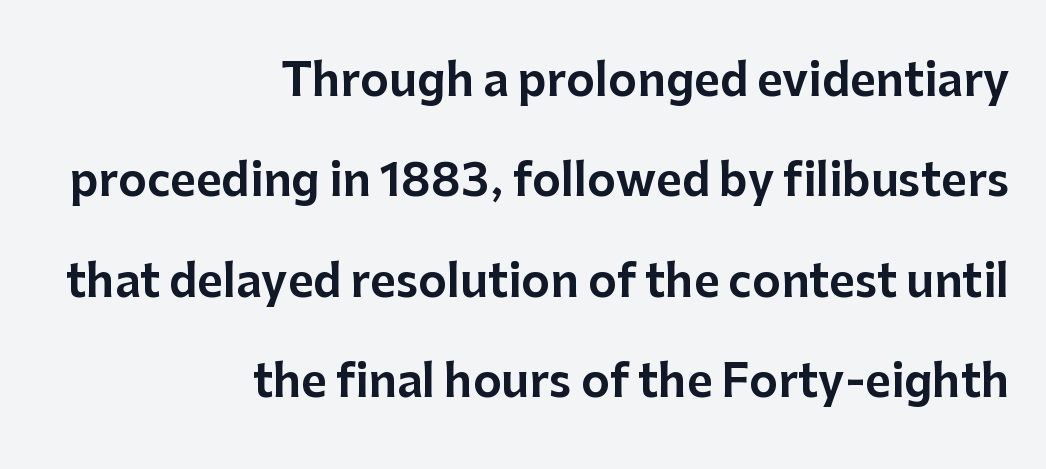
{"serif": "no", "italic": "no", "width": "normal", "stroke_contrast": "low", "x_height": "medium", "monospaced": "no", "underline": "no", "align": "right", "line_spacing": "loose", "line_spacing_ratio": 2.28, "letter_spacing": "normal", "letter_spacing_em": 0.0, "glyph_px": 44}
